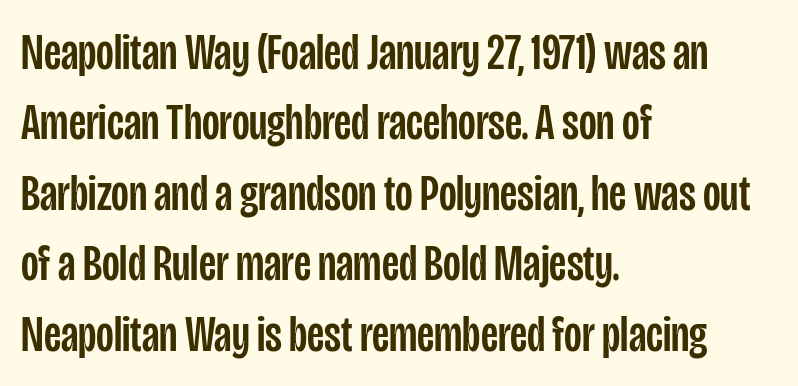
The image shows 51 px condensed sans-serif type, upright; set left-aligned, normal line spacing (1.38x), normal letter spacing, not underlined; low stroke contrast and a large x-height.
